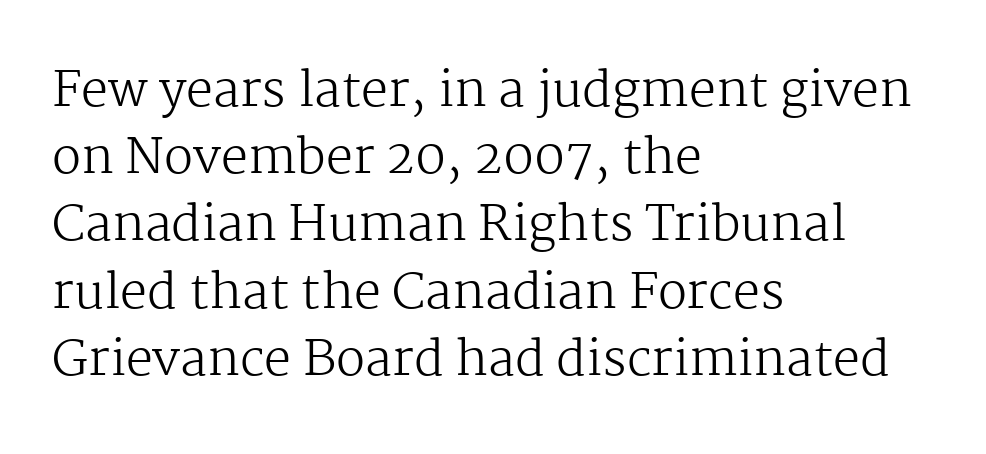
The image shows 48 px regular-weight serif type, upright; set left-aligned, normal line spacing (1.4x), normal letter spacing, not underlined; medium stroke contrast and a medium x-height.
